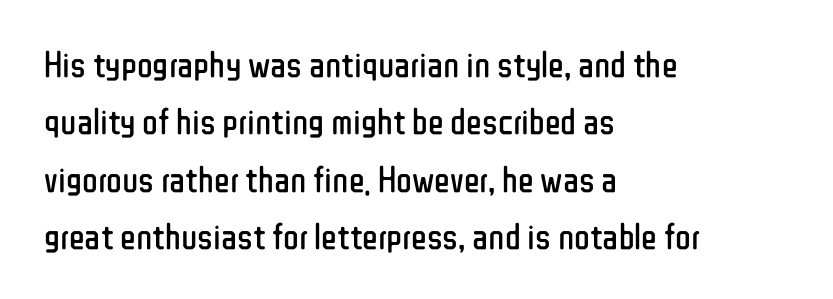
{"serif": "no", "italic": "no", "bold": "no", "weight": "regular", "width": "condensed", "stroke_contrast": "low", "x_height": "medium", "monospaced": "no", "underline": "no", "align": "left", "line_spacing": "normal", "line_spacing_ratio": 1.55, "letter_spacing": "normal", "letter_spacing_em": 0.0, "glyph_px": 37}
